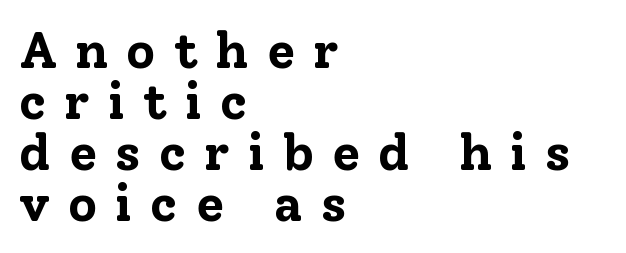
{"serif": "yes", "italic": "no", "bold": "yes", "weight": "bold", "width": "normal", "stroke_contrast": "low", "x_height": "medium", "monospaced": "no", "underline": "no", "align": "left", "line_spacing": "tight", "line_spacing_ratio": 1.0, "letter_spacing": "wide", "letter_spacing_em": 0.35, "glyph_px": 51}
